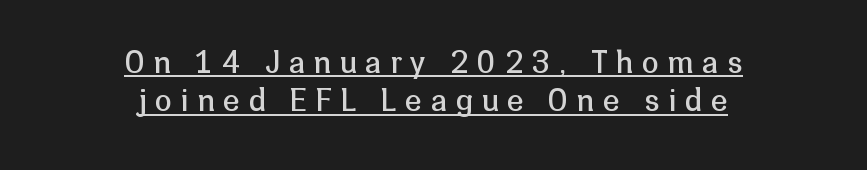
Q: Is the text bold? A: No.
Q: Is the text italic (slanted)? A: No, it is upright.
Q: Is the typeface a serif or a sans-serif typeface? A: Sans-serif.
Q: Is the text underlined? A: Yes.
Q: How is the paragraph aligned? A: Centered.
Q: Is the spacing between letters normal or unusually wide? A: Unusually wide.
Q: Is the spacing between lines tight, normal or loose? A: Normal.
Q: Width (condensed, normal, or wide)? A: Normal.
Q: Stroke contrast? A: Low.
Q: x-height? A: Medium.
Q: Monospaced? A: No.
